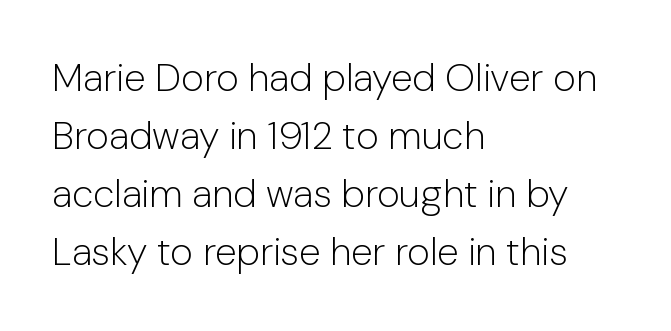
{"serif": "no", "italic": "no", "bold": "no", "weight": "light", "width": "normal", "stroke_contrast": "low", "x_height": "medium", "monospaced": "no", "underline": "no", "align": "left", "line_spacing": "normal", "line_spacing_ratio": 1.49, "letter_spacing": "normal", "letter_spacing_em": 0.0, "glyph_px": 39}
